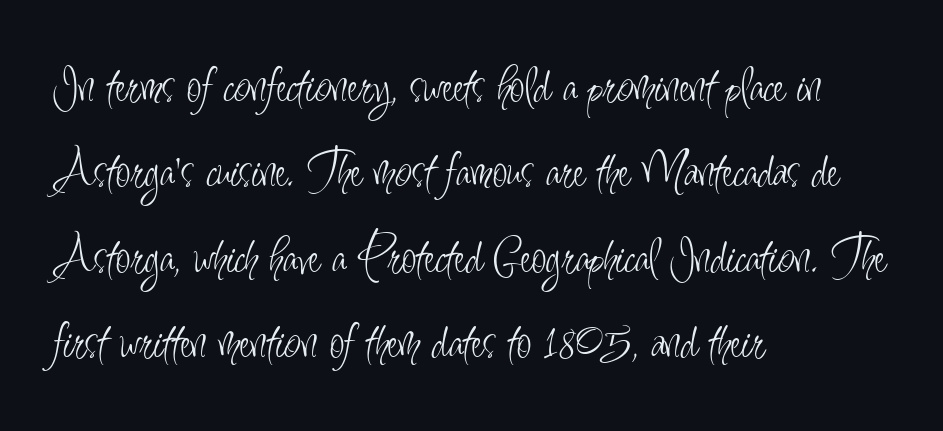
{"serif": "no", "bold": "no", "weight": "light", "width": "condensed", "stroke_contrast": "low", "x_height": "small", "monospaced": "no", "underline": "no", "align": "left", "line_spacing": "normal", "line_spacing_ratio": 1.58, "letter_spacing": "normal", "letter_spacing_em": 0.0, "glyph_px": 54}
